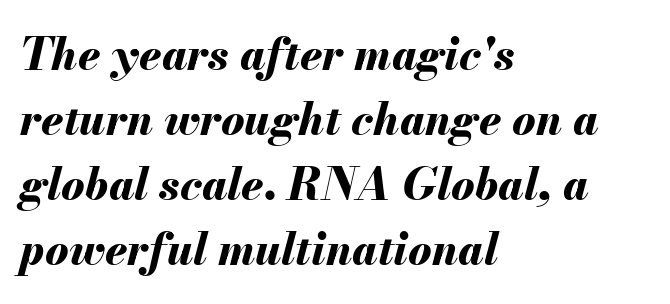
{"italic": "yes", "lean": "right", "slant_degrees": 13, "bold": "yes", "weight": "bold", "width": "normal", "stroke_contrast": "medium", "x_height": "small", "monospaced": "no", "underline": "no", "align": "left", "line_spacing": "normal", "line_spacing_ratio": 1.48, "letter_spacing": "normal", "letter_spacing_em": 0.0, "glyph_px": 44}
